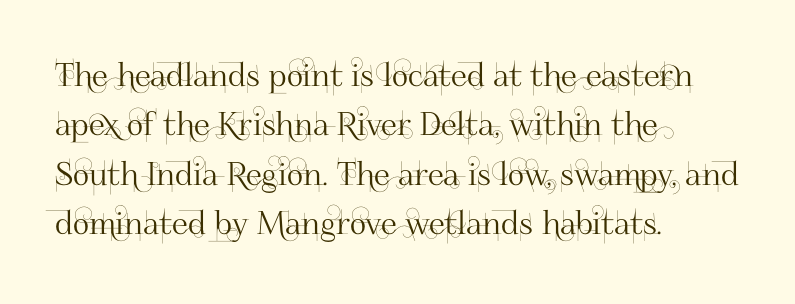
The image shows 32 px sans-serif type, upright; set left-aligned, normal line spacing (1.54x), normal letter spacing, not underlined; high stroke contrast and a small x-height.
